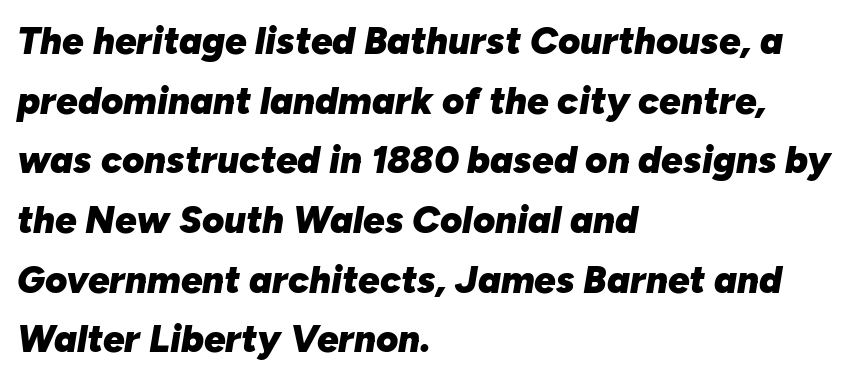
The text block is weighted toward the left margin, trailing off unevenly rightward. Just letters on the line, the space beneath them empty. Does the weight exceed regular? Yes, all the way to bold. How are the letters spaced? Ordinarily, with no added tracking. Here the designer chose a conventional face with non-uniform glyph widths. These lines were composed using italics.
